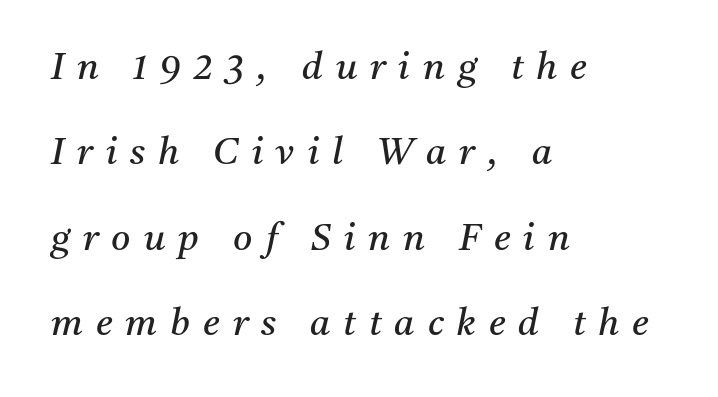
The image shows 37 px regular-weight serif type, italic (leaning right); set left-aligned, loose line spacing (2.31x), unusually wide letter spacing (+0.35 em), not underlined; medium stroke contrast and a medium x-height.
